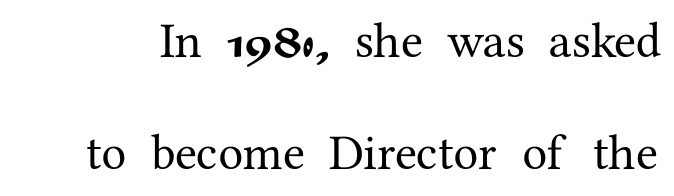
Q: Is the text italic (slanted)? A: No, it is upright.
Q: Is the typeface a serif or a sans-serif typeface? A: Serif.
Q: Is the text underlined? A: No.
Q: Is the spacing between letters normal or unusually wide? A: Normal.
Q: Is the spacing between lines tight, normal or loose? A: Loose.
Q: Width (condensed, normal, or wide)? A: Normal.
Q: Stroke contrast? A: Medium.
Q: x-height? A: Medium.
Q: Monospaced? A: No.
